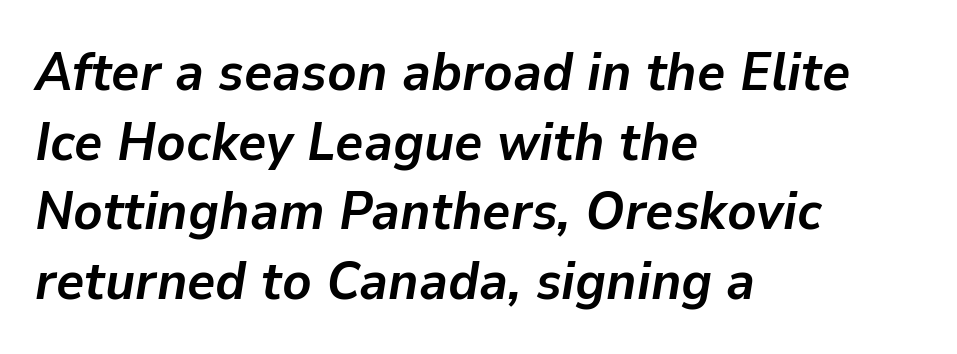
Emphasis by weight is at full strength: bold. The axis of the letterforms is tilted away from vertical. Descender tails drop into unmarked territory. Notice how descenders clear the ascenders below comfortably — that's standard leading. The ragged edge is on the right, which tells us the setting is flush left. Compared with typical body copy, the letter spacing here is the same.
